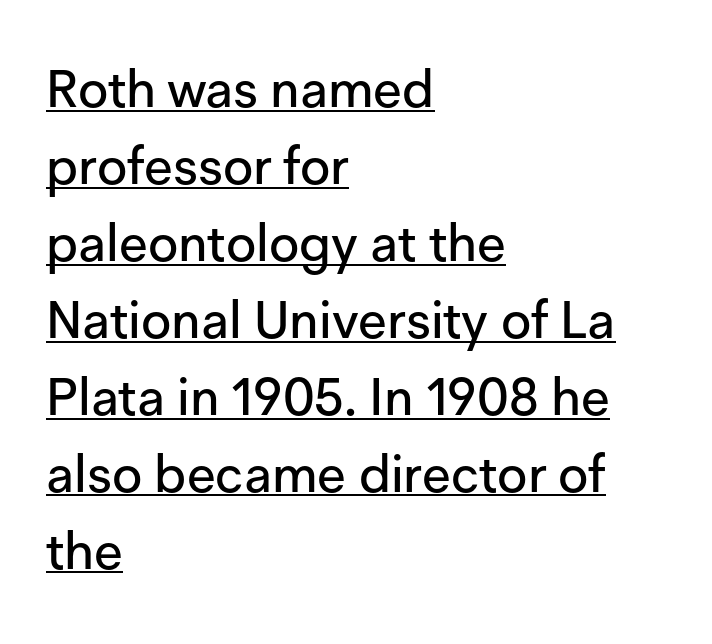
Q: Is the text italic (slanted)? A: No, it is upright.
Q: Is the typeface a serif or a sans-serif typeface? A: Sans-serif.
Q: Is the text underlined? A: Yes.
Q: How is the paragraph aligned? A: Left-aligned.
Q: Is the spacing between letters normal or unusually wide? A: Normal.
Q: Is the spacing between lines tight, normal or loose? A: Normal.
Q: Width (condensed, normal, or wide)? A: Normal.
Q: Stroke contrast? A: Low.
Q: x-height? A: Medium.
Q: Monospaced? A: No.
